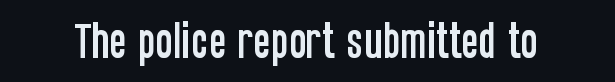
{"serif": "no", "italic": "no", "width": "condensed", "stroke_contrast": "low", "x_height": "large", "monospaced": "no", "underline": "no", "letter_spacing": "normal", "letter_spacing_em": 0.0, "glyph_px": 40}
